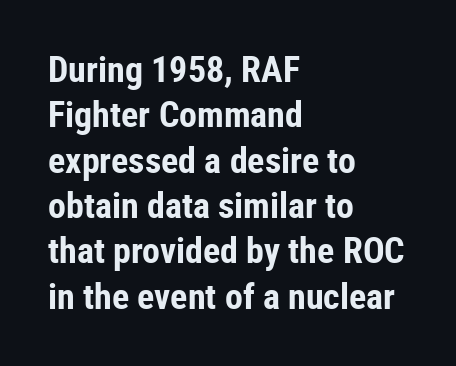
The image shows 36 px bold, condensed sans-serif type, upright; set left-aligned, normal line spacing (1.26x), normal letter spacing, not underlined; low stroke contrast and a medium x-height.
